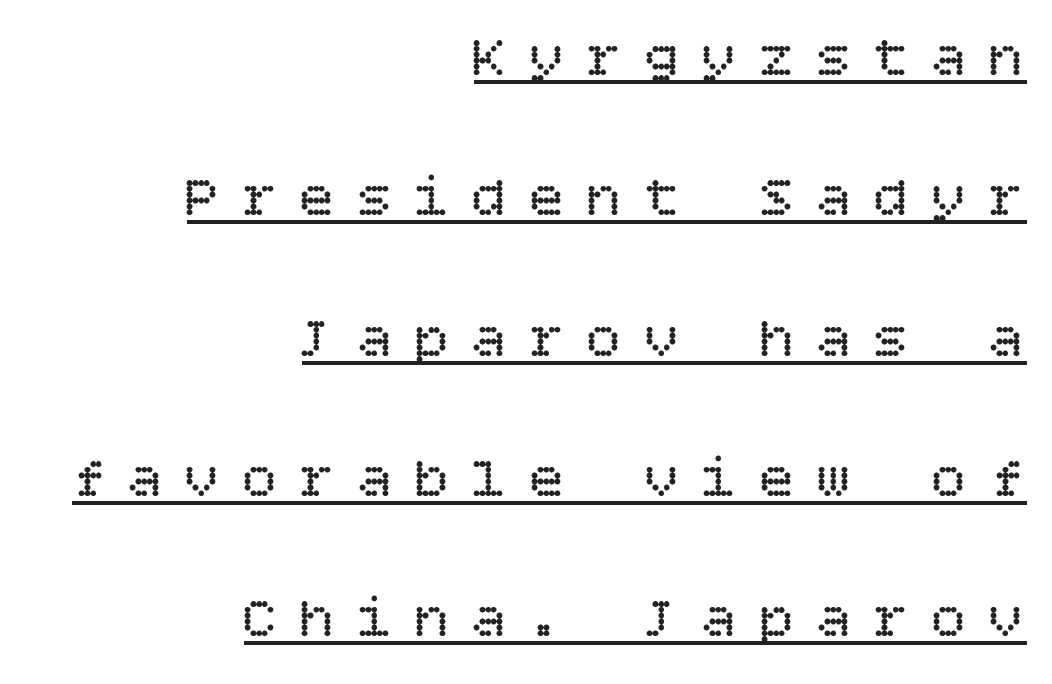
The image shows 58 px regular-weight type, upright; set right-aligned, loose line spacing (2.42x), unusually wide letter spacing (+0.39 em), underlined; low stroke contrast and a large x-height.
